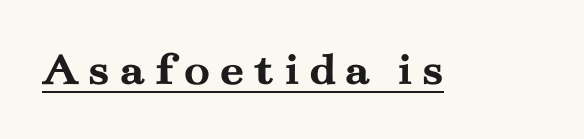
The image shows 48 px semibold, wide serif type, upright; set underlined; medium stroke contrast and a small x-height.
